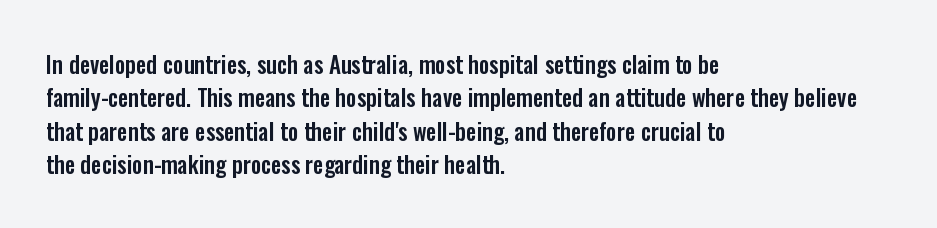
{"italic": "no", "underline": "no", "align": "left", "line_spacing": "normal", "line_spacing_ratio": 1.45, "letter_spacing": "normal", "letter_spacing_em": 0.0, "glyph_px": 23}
